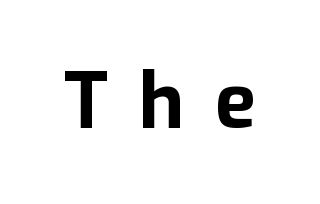
Q: Is the text bold? A: Yes.
Q: Is the text italic (slanted)? A: No, it is upright.
Q: Is the typeface a serif or a sans-serif typeface? A: Sans-serif.
Q: Is the text underlined? A: No.
Q: Is the spacing between letters normal or unusually wide? A: Unusually wide.
Q: Width (condensed, normal, or wide)? A: Normal.
Q: Stroke contrast? A: Low.
Q: x-height? A: Medium.
Q: Monospaced? A: No.
